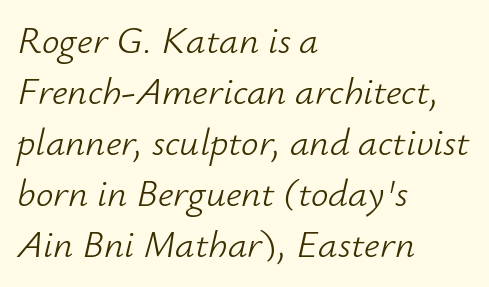
{"italic": "yes", "lean": "right", "slant_degrees": 12, "bold": "no", "weight": "light", "width": "normal", "stroke_contrast": "low", "x_height": "small", "monospaced": "no", "underline": "no", "align": "left", "line_spacing": "normal", "line_spacing_ratio": 1.31, "letter_spacing": "normal", "letter_spacing_em": 0.0, "glyph_px": 39}
